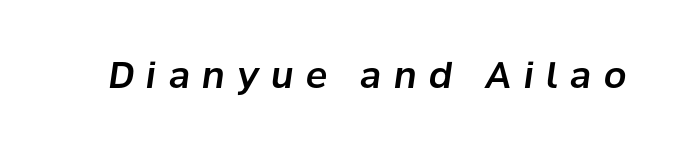
The lettering tilts uniformly, giving the passage an italic look. Each letter keeps its own natural width here, so spacing adapts to shape. The horizontal fit of the characters is loose and conspicuously gappy. The strip under each line holds only bare page.
